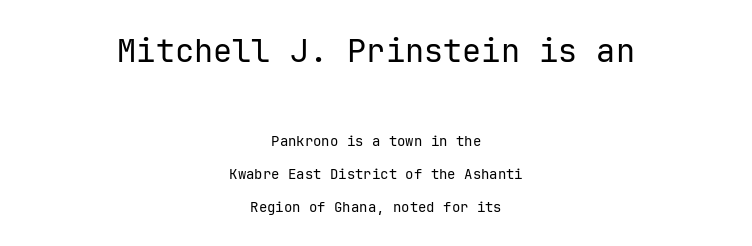
{"serif": "no", "italic": "no", "bold": "no", "weight": "regular", "width": "normal", "stroke_contrast": "low", "x_height": "medium", "underline": "no", "align": "center", "line_spacing": "loose", "line_spacing_ratio": 2.35, "letter_spacing": "normal", "letter_spacing_em": 0.0, "larger_block": "first", "size_ratio": 2.29, "glyph_px": 32}
